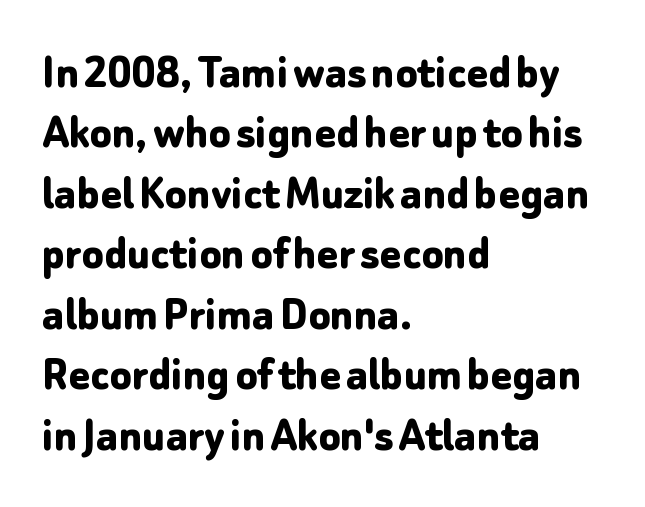
Italic: no, the glyphs are upright roman. The gap between lines stays unmarked. Nope, no serifs anywhere on these letters. In terms of letterspacing, this is plain default setting. Note the varied advance widths — an 'i' is clearly narrower than an 'm'. Left-aligned paragraph, ragged on the right.
